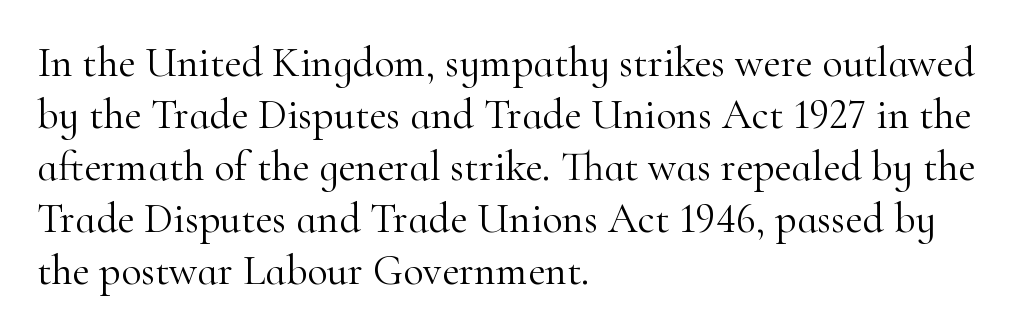
Q: Is the text bold? A: No.
Q: Is the text italic (slanted)? A: No, it is upright.
Q: Is the typeface a serif or a sans-serif typeface? A: Serif.
Q: Is the text underlined? A: No.
Q: How is the paragraph aligned? A: Left-aligned.
Q: Is the spacing between letters normal or unusually wide? A: Normal.
Q: Width (condensed, normal, or wide)? A: Normal.
Q: Stroke contrast? A: High.
Q: x-height? A: Small.
Q: Monospaced? A: No.
